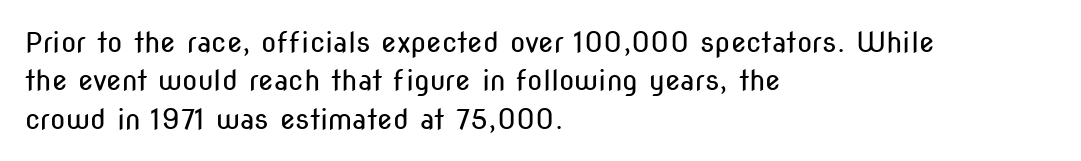
Q: Is the text bold? A: No.
Q: Is the text italic (slanted)? A: No, it is upright.
Q: Is the typeface a serif or a sans-serif typeface? A: Sans-serif.
Q: Is the text underlined? A: No.
Q: How is the paragraph aligned? A: Left-aligned.
Q: Is the spacing between letters normal or unusually wide? A: Normal.
Q: Is the spacing between lines tight, normal or loose? A: Normal.
Q: Width (condensed, normal, or wide)? A: Condensed.
Q: Stroke contrast? A: Low.
Q: x-height? A: Medium.
Q: Monospaced? A: No.
